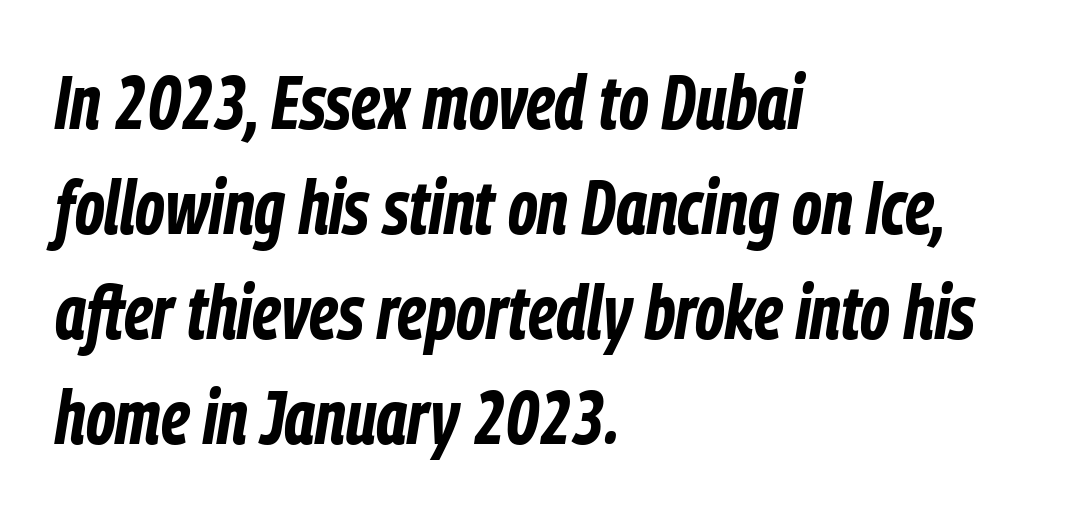
The image shows 76 px bold, condensed type, italic (leaning right); set left-aligned, normal line spacing (1.38x), normal letter spacing, not underlined; low stroke contrast and a medium x-height.
